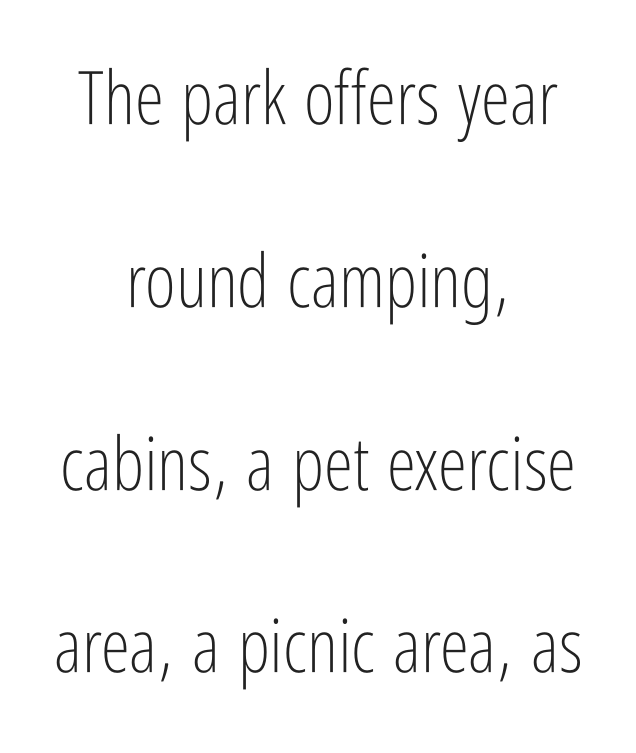
Q: Is the text bold? A: No.
Q: Is the text italic (slanted)? A: No, it is upright.
Q: Is the typeface a serif or a sans-serif typeface? A: Sans-serif.
Q: Is the text underlined? A: No.
Q: How is the paragraph aligned? A: Centered.
Q: Is the spacing between letters normal or unusually wide? A: Normal.
Q: Is the spacing between lines tight, normal or loose? A: Loose.
Q: Width (condensed, normal, or wide)? A: Condensed.
Q: Stroke contrast? A: Low.
Q: x-height? A: Medium.
Q: Monospaced? A: No.
